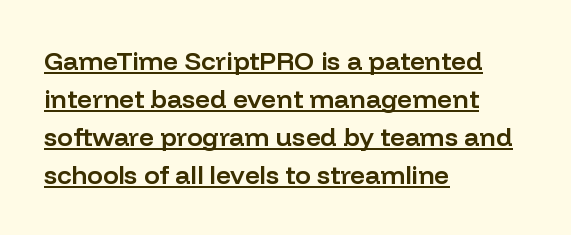
The line-height multiplier appears to be the usual default. This is the regular roman posture of the typeface. Typographic density is moderately raised because the face is semibold. In terms of letterspacing, this is plain default setting. Caption: multi-line text, flush left, ragged right. Has an underline been added? It has.
